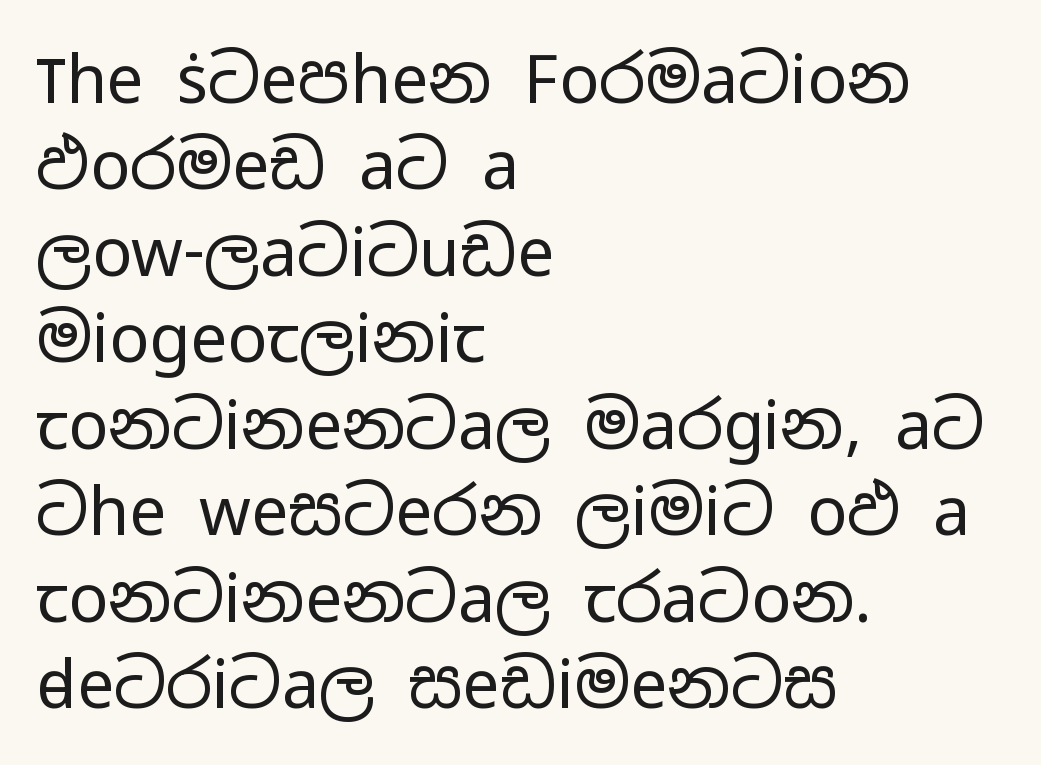
{"serif": "no", "italic": "no", "bold": "no", "weight": "regular", "width": "wide", "stroke_contrast": "low", "x_height": "medium", "monospaced": "no", "underline": "no", "align": "left", "line_spacing": "normal", "line_spacing_ratio": 1.31, "letter_spacing": "normal", "letter_spacing_em": 0.0, "glyph_px": 66}
